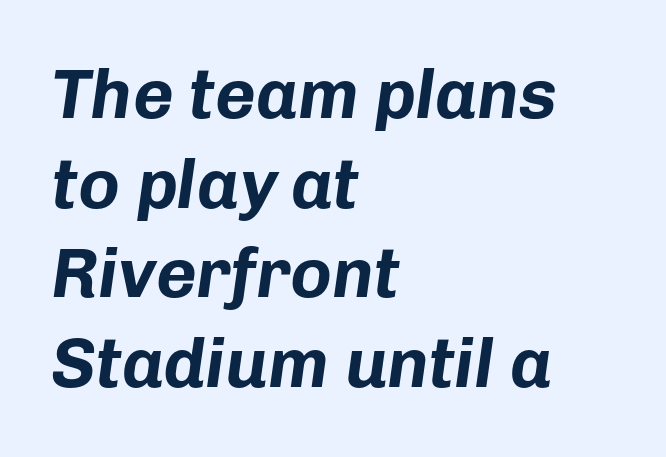
The image shows 70 px bold type, italic (leaning right); set left-aligned, normal line spacing (1.28x), normal letter spacing, not underlined; low stroke contrast and a medium x-height.
